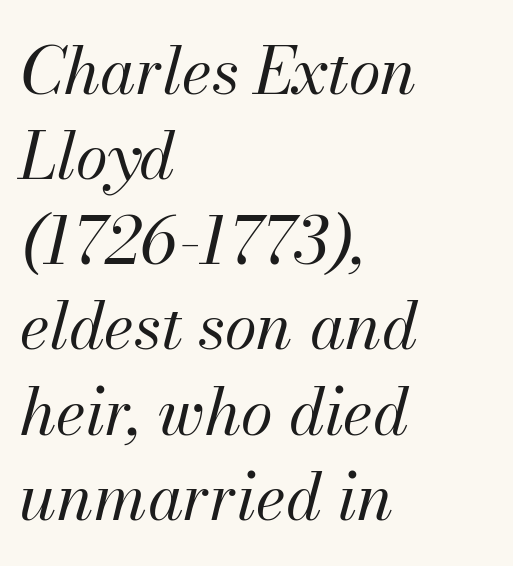
The image shows 65 px regular-weight type, italic (leaning right); set left-aligned, normal line spacing (1.31x), normal letter spacing, not underlined; medium stroke contrast and a small x-height.
